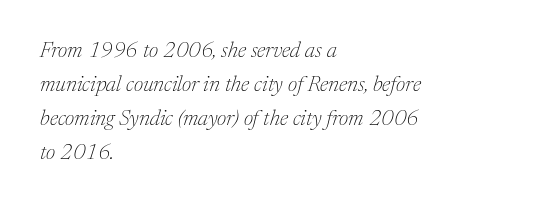
The compositor pushed each line to the left boundary. The leading is moderate, giving the passage an even texture. You can tell it's italic because the verticals aren't actually vertical. Rule under the text: the space is simply empty.
